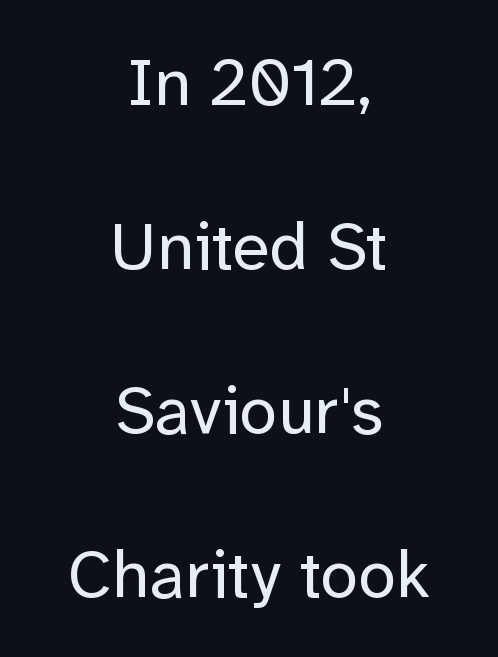
Q: Is the text bold? A: No.
Q: Is the text italic (slanted)? A: No, it is upright.
Q: Is the typeface a serif or a sans-serif typeface? A: Sans-serif.
Q: Is the text underlined? A: No.
Q: How is the paragraph aligned? A: Centered.
Q: Is the spacing between letters normal or unusually wide? A: Normal.
Q: Is the spacing between lines tight, normal or loose? A: Loose.
Q: Width (condensed, normal, or wide)? A: Normal.
Q: Stroke contrast? A: Low.
Q: x-height? A: Medium.
Q: Monospaced? A: No.
